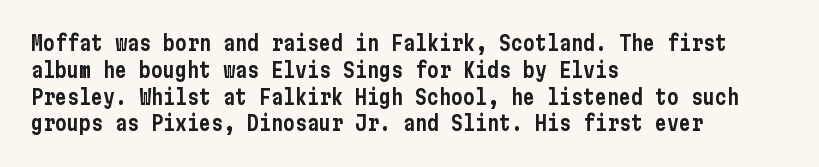
{"italic": "no", "underline": "no", "align": "left", "line_spacing": "normal", "line_spacing_ratio": 1.34, "letter_spacing": "normal", "letter_spacing_em": 0.0, "glyph_px": 20}
